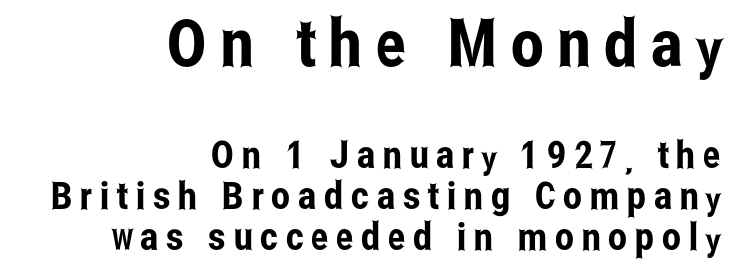
The text block is weighted toward the right margin, trailing off unevenly leftward. If you measured baseline to baseline, you'd find a short distance. The rendering uses natural spacing where letterforms have individual widths. Observe the absence of serifs on each vertical stroke in this sample.
